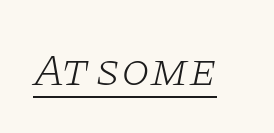
{"serif": "yes", "italic": "yes", "lean": "right", "slant_degrees": 11, "bold": "no", "weight": "light", "width": "wide", "stroke_contrast": "low", "x_height": "large", "monospaced": "no", "underline": "yes", "letter_spacing": "normal", "letter_spacing_em": 0.0, "glyph_px": 46}
